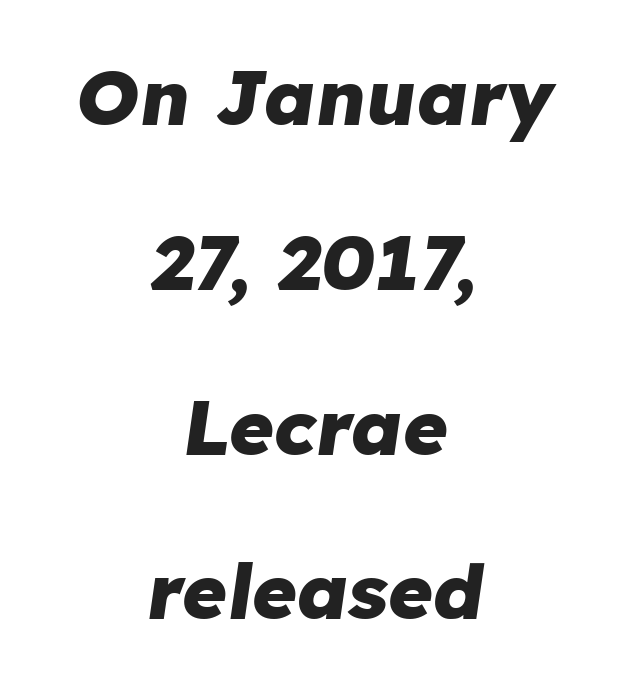
Q: Is the text bold? A: Yes.
Q: Is the text italic (slanted)? A: Yes, it leans right by about 8 degrees.
Q: Is the text underlined? A: No.
Q: How is the paragraph aligned? A: Centered.
Q: Is the spacing between letters normal or unusually wide? A: Normal.
Q: Is the spacing between lines tight, normal or loose? A: Loose.
Q: Width (condensed, normal, or wide)? A: Normal.
Q: Stroke contrast? A: Low.
Q: x-height? A: Medium.
Q: Monospaced? A: No.
